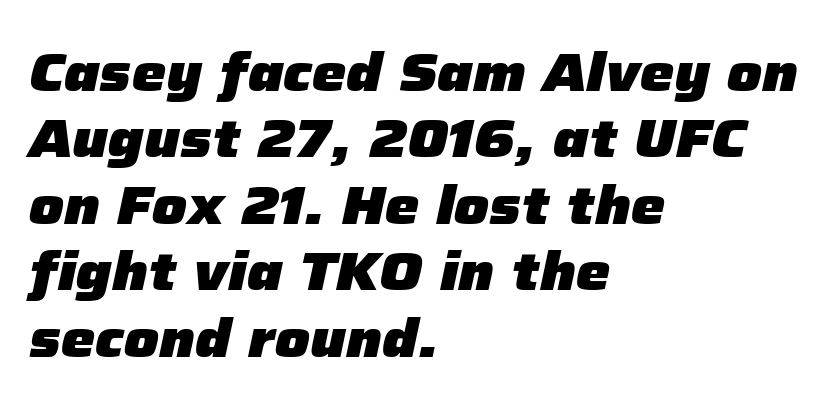
The words here are not underlined. Visually the block forms a straight wall on the left and a jagged coastline on the right. Weight: bold. The specimen reads as italic at a glance. A typesetter would call this proportional, since set widths differ per character.
